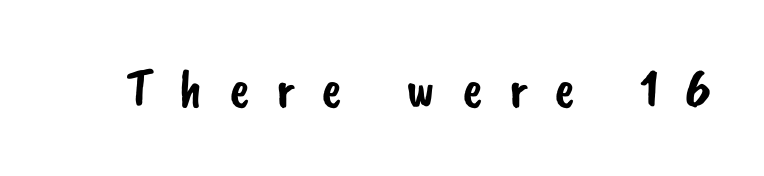
The rendering uses natural spacing where letterforms have individual widths. A sans-serif font was chosen for this passage. The words here are not underlined. The face used here is rendered with a markedly widened letterfit.
